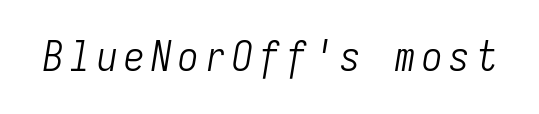
Q: Is the text bold? A: No.
Q: Is the text italic (slanted)? A: Yes, it leans right by about 9 degrees.
Q: Is the text underlined? A: No.
Q: Width (condensed, normal, or wide)? A: Condensed.
Q: Stroke contrast? A: Low.
Q: x-height? A: Medium.
Q: Monospaced? A: Yes.
